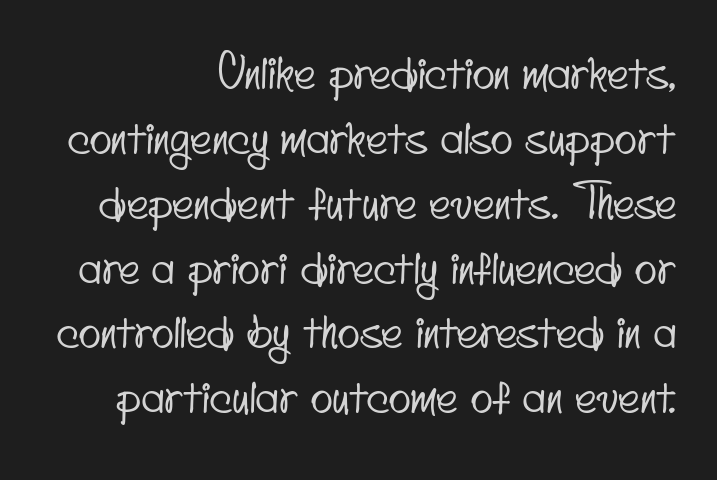
{"serif": "no", "width": "condensed", "stroke_contrast": "low", "x_height": "small", "monospaced": "no", "underline": "no", "align": "right", "line_spacing": "normal", "line_spacing_ratio": 1.41, "letter_spacing": "normal", "letter_spacing_em": 0.0, "glyph_px": 46}
